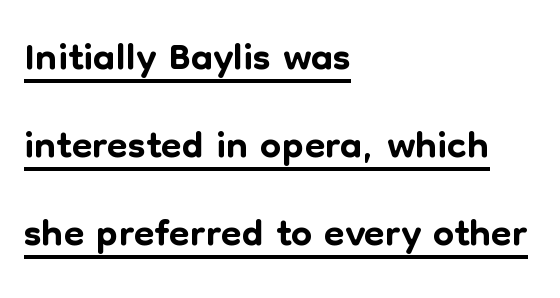
Q: Is the text italic (slanted)? A: No, it is upright.
Q: Is the typeface a serif or a sans-serif typeface? A: Sans-serif.
Q: Is the text underlined? A: Yes.
Q: How is the paragraph aligned? A: Left-aligned.
Q: Is the spacing between letters normal or unusually wide? A: Normal.
Q: Is the spacing between lines tight, normal or loose? A: Normal.
Q: Width (condensed, normal, or wide)? A: Normal.
Q: Stroke contrast? A: Low.
Q: x-height? A: Medium.
Q: Monospaced? A: No.
